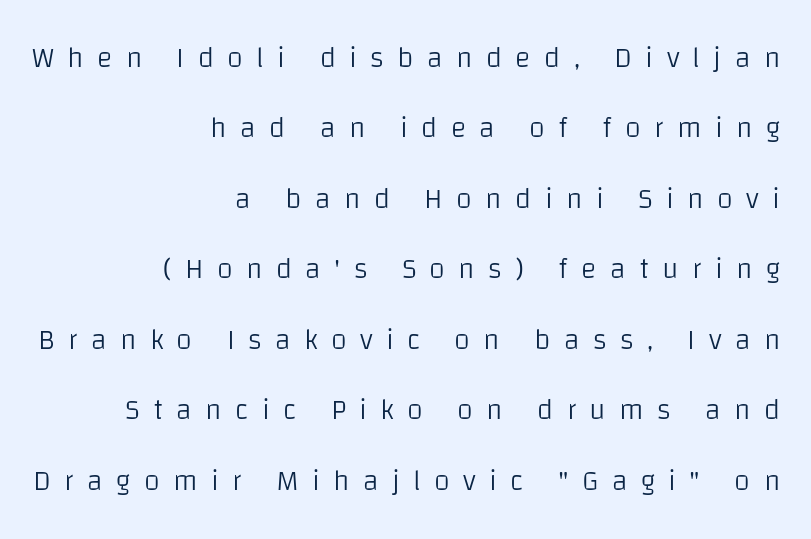
The image shows 29 px light sans-serif type, upright; set right-aligned, loose line spacing (2.43x), unusually wide letter spacing (+0.46 em), not underlined; low stroke contrast and a large x-height.
